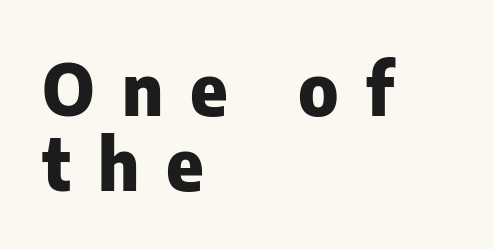
Q: Is the text bold? A: Yes.
Q: Is the text italic (slanted)? A: No, it is upright.
Q: Is the typeface a serif or a sans-serif typeface? A: Sans-serif.
Q: Is the text underlined? A: No.
Q: How is the paragraph aligned? A: Left-aligned.
Q: Is the spacing between letters normal or unusually wide? A: Unusually wide.
Q: Is the spacing between lines tight, normal or loose? A: Tight.
Q: Width (condensed, normal, or wide)? A: Normal.
Q: Stroke contrast? A: Low.
Q: x-height? A: Medium.
Q: Monospaced? A: No.
